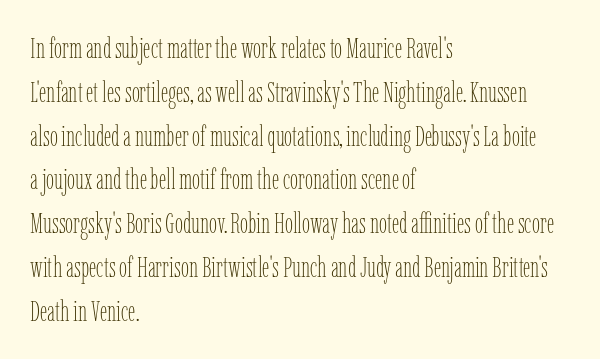
Q: Is the text bold? A: No.
Q: Is the text italic (slanted)? A: No, it is upright.
Q: Is the text underlined? A: No.
Q: How is the paragraph aligned? A: Left-aligned.
Q: Is the spacing between letters normal or unusually wide? A: Normal.
Q: Is the spacing between lines tight, normal or loose? A: Normal.
Q: Width (condensed, normal, or wide)? A: Condensed.
Q: Stroke contrast? A: Low.
Q: x-height? A: Medium.
Q: Monospaced? A: No.
